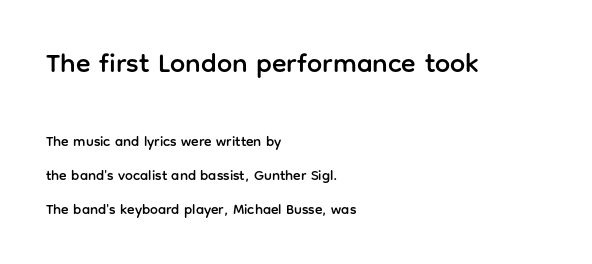
Descenders are the only things crossing below the line. Larger block? The one above; the one below is distinctly smaller. The axis of the letterforms is exactly vertical. Standard letterfit; no display-style spreading of the glyphs. Horizontally, the lines are justified to the leading edge only. Regarding leading, the lines here are spaced well apart.
